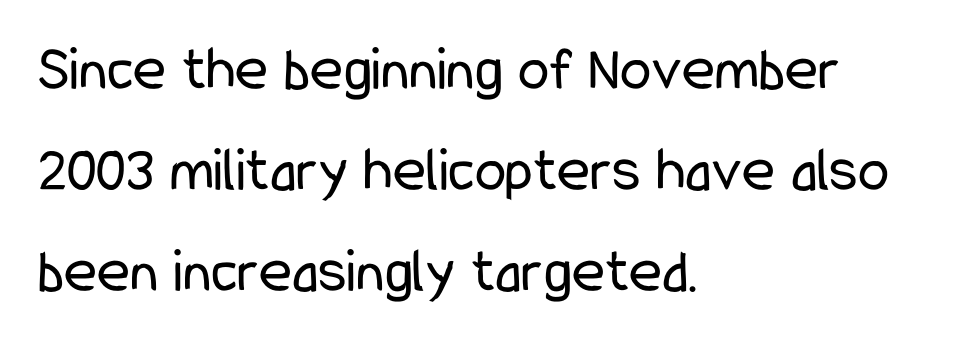
Q: Is the text bold? A: No.
Q: Is the text italic (slanted)? A: No, it is upright.
Q: Is the typeface a serif or a sans-serif typeface? A: Sans-serif.
Q: Is the text underlined? A: No.
Q: How is the paragraph aligned? A: Left-aligned.
Q: Is the spacing between letters normal or unusually wide? A: Normal.
Q: Is the spacing between lines tight, normal or loose? A: Normal.
Q: Width (condensed, normal, or wide)? A: Condensed.
Q: Stroke contrast? A: Low.
Q: x-height? A: Medium.
Q: Monospaced? A: No.
